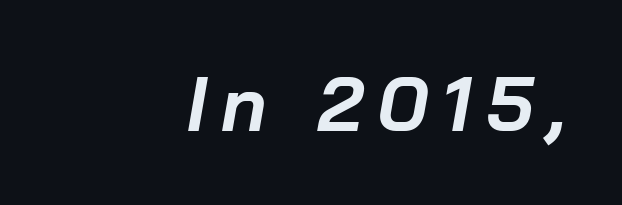
If you drew a ruler down the right edge, every line would touch it. This is heavy type, rendered in bold. The specimen reads as italic at a glance. The passage shown is typed in a proportional face where columns would drift.
